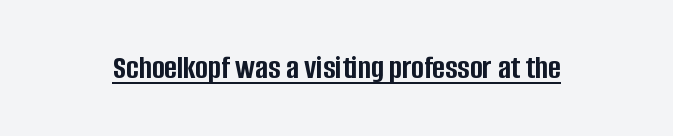
{"serif": "no", "italic": "no", "bold": "yes", "weight": "semibold", "width": "condensed", "stroke_contrast": "low", "x_height": "large", "monospaced": "no", "underline": "yes", "letter_spacing": "normal", "letter_spacing_em": 0.0, "glyph_px": 34}
